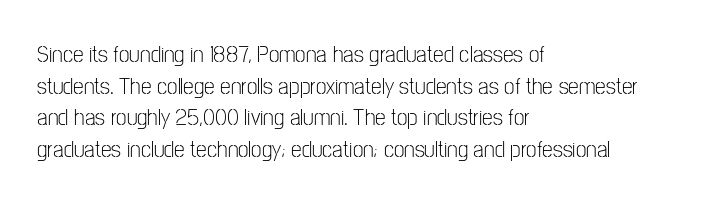
Leftover space on each line is placed entirely after the last word. The typesetting does not lean heavy: it is not bold. Honestly, the letter spacing is just normal — you wouldn't notice it. Underline: absent. If you drew a line through each stem, it would be perfectly vertical.
